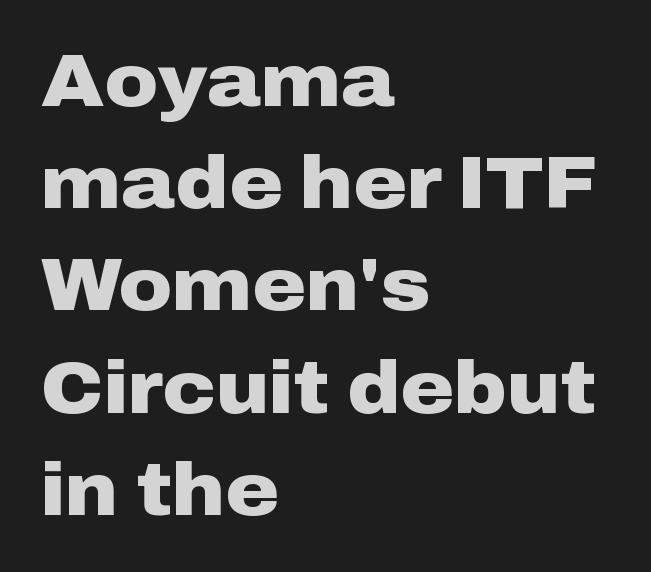
The image shows 73 px heavy, wide sans-serif type, upright; set left-aligned, normal line spacing (1.4x), normal letter spacing, not underlined; low stroke contrast and a medium x-height.
